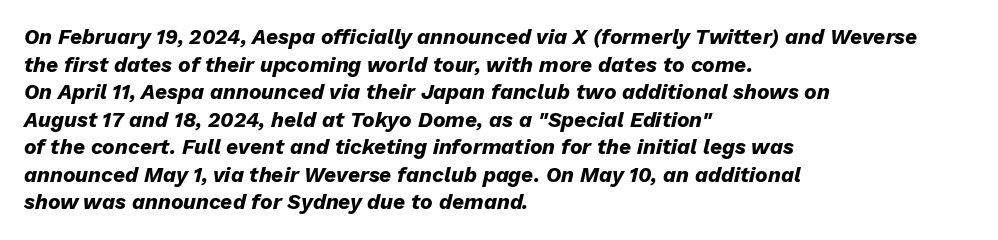
{"italic": "yes", "lean": "right", "slant_degrees": 13, "bold": "yes", "underline": "no", "align": "left", "line_spacing": "normal", "line_spacing_ratio": 1.31, "letter_spacing": "normal", "letter_spacing_em": 0.0, "glyph_px": 21}
